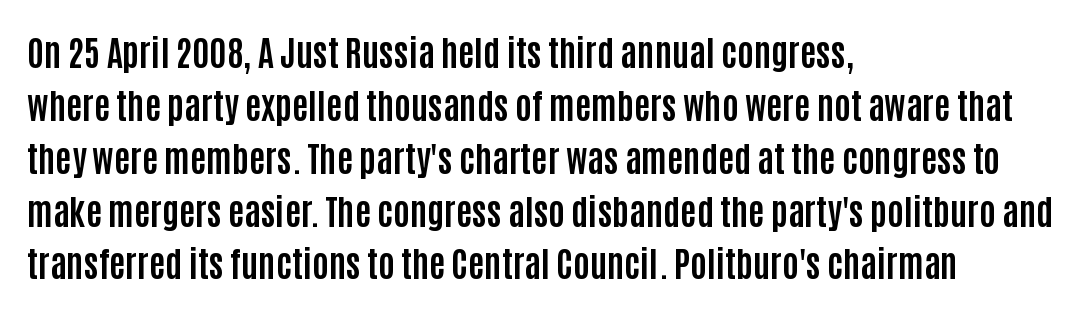
The image shows 35 px bold, condensed sans-serif type, upright; set left-aligned, normal line spacing (1.51x), normal letter spacing, not underlined; low stroke contrast and a large x-height.
